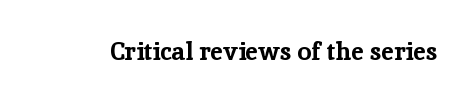
Underlining? Definitely not there. Strong, thick strokes mark this as bold type. This sample uses an upright cut, with every glyph sitting square on the baseline. A typesetter would call this zero additional tracking.
